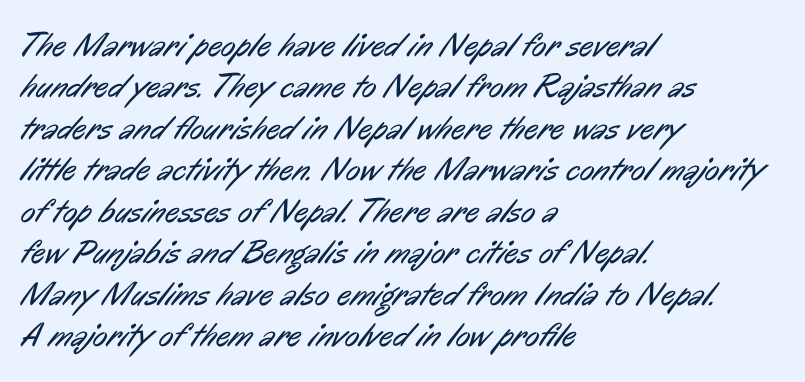
The image shows 34 px regular-weight, condensed sans-serif type; set left-aligned, line spacing 1.22x, normal letter spacing, not underlined; low stroke contrast and a medium x-height.
